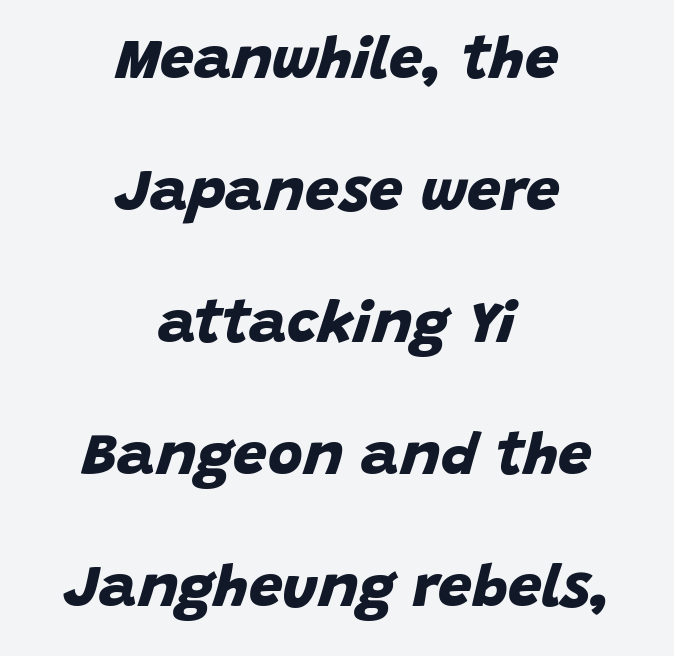
Q: Is the text bold? A: Yes.
Q: Is the typeface a serif or a sans-serif typeface? A: Sans-serif.
Q: Is the text underlined? A: No.
Q: How is the paragraph aligned? A: Centered.
Q: Is the spacing between letters normal or unusually wide? A: Normal.
Q: Is the spacing between lines tight, normal or loose? A: Loose.
Q: Width (condensed, normal, or wide)? A: Normal.
Q: Stroke contrast? A: Low.
Q: x-height? A: Large.
Q: Monospaced? A: No.
